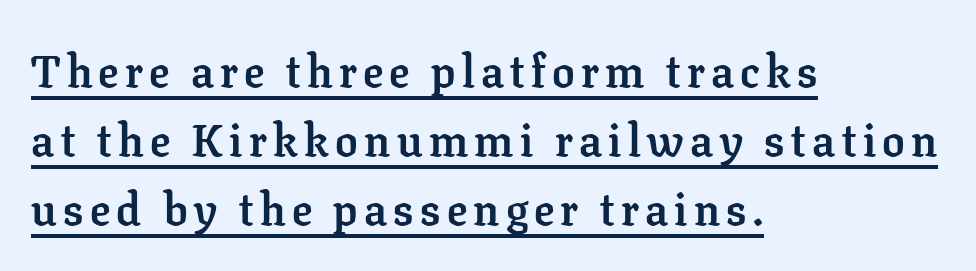
The image shows 45 px semibold serif type, upright; set left-aligned, normal line spacing (1.53x), underlined; low stroke contrast and a medium x-height.
